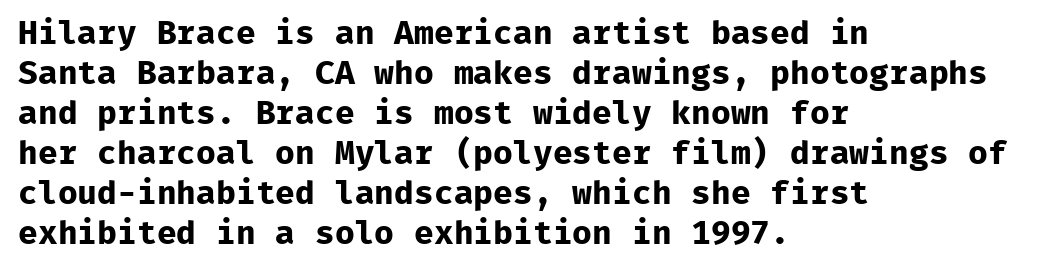
Q: Is the text bold? A: Yes.
Q: Is the text italic (slanted)? A: No, it is upright.
Q: Is the typeface a serif or a sans-serif typeface? A: Sans-serif.
Q: Is the text underlined? A: No.
Q: How is the paragraph aligned? A: Left-aligned.
Q: Is the spacing between letters normal or unusually wide? A: Normal.
Q: Width (condensed, normal, or wide)? A: Normal.
Q: Stroke contrast? A: Low.
Q: x-height? A: Medium.
Q: Monospaced? A: Yes.
